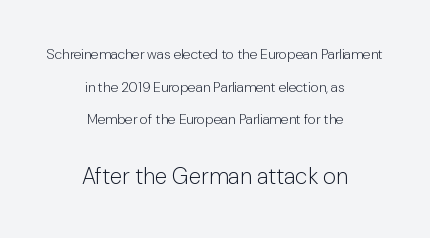
The image shows 23 px text type, upright; set centered, loose line spacing (2.33x), normal letter spacing, not underlined; the second (bottom) block is 1.64x larger.
